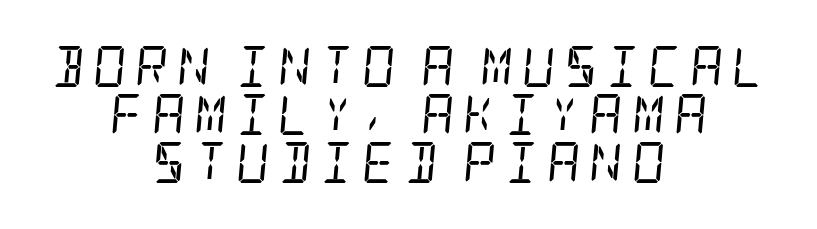
Check the space under the baseline: it is left empty. Which margin do the lines hug? Neither — every line sits in the middle. The typography opts for an oblique posture over an upright one. Someone cranked the tracking dial way up on this one. The letters carry serifs — small finishing strokes at the ends of their stems.
